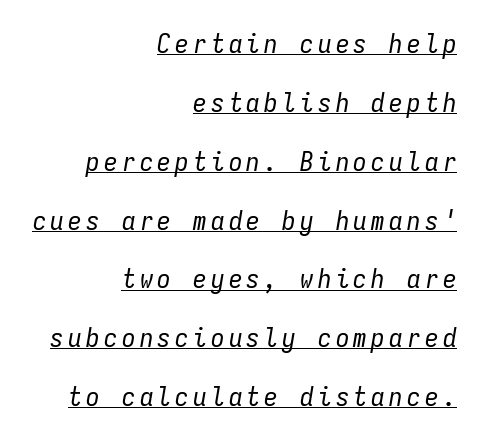
The weight tops out at a normal text grade. This sample is right-justified, so line beginnings fall wherever the words allow. Horizontal bands of white between lines are thick stripes. Has an underline been added? It has. The axis of the letterforms is tilted away from vertical.
